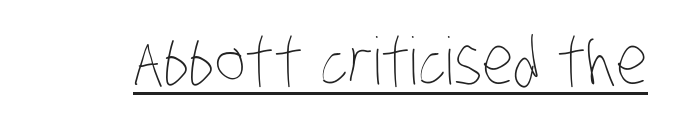
{"bold": "no", "weight": "thin", "width": "condensed", "stroke_contrast": "low", "x_height": "large", "monospaced": "no", "underline": "yes", "letter_spacing": "normal", "letter_spacing_em": 0.0, "glyph_px": 65}
